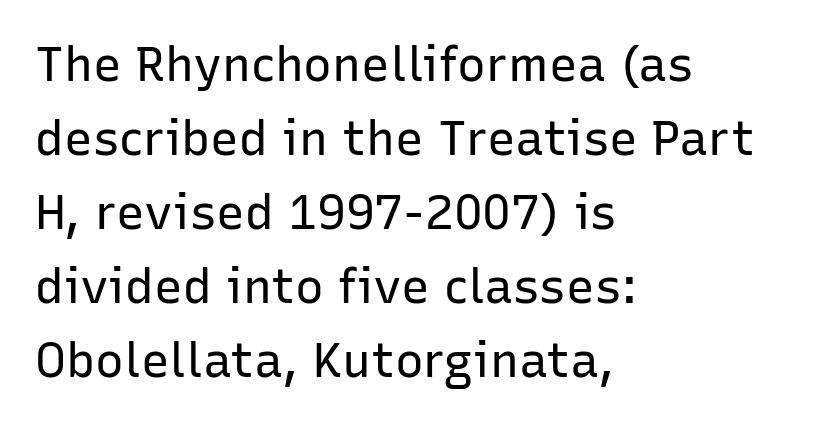
The image shows 48 px regular-weight sans-serif type, upright; set left-aligned, normal line spacing (1.54x), normal letter spacing, not underlined; low stroke contrast and a medium x-height.
